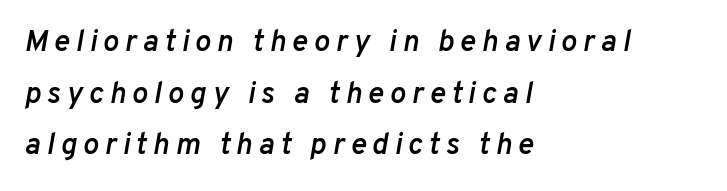
Q: Is the text bold? A: Semi-bold.
Q: Is the text italic (slanted)? A: Yes, it leans right by about 10 degrees.
Q: Is the text underlined? A: No.
Q: How is the paragraph aligned? A: Left-aligned.
Q: Is the spacing between letters normal or unusually wide? A: Unusually wide.
Q: Width (condensed, normal, or wide)? A: Normal.
Q: Stroke contrast? A: Low.
Q: x-height? A: Medium.
Q: Monospaced? A: No.
